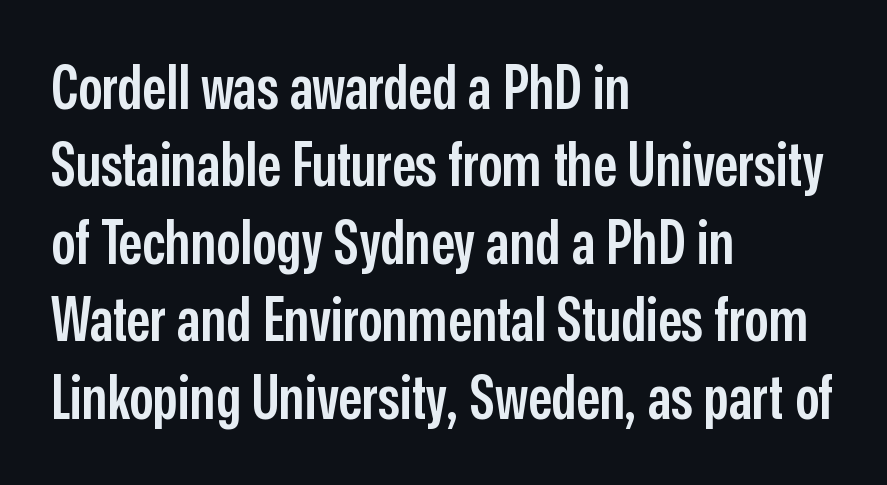
The image shows 60 px semibold, condensed sans-serif type, upright; set left-aligned, normal line spacing (1.29x), normal letter spacing, not underlined; low stroke contrast and a medium x-height.
